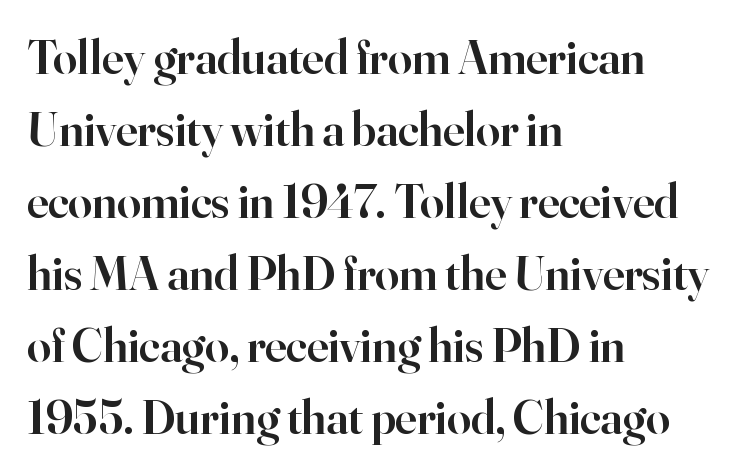
Q: Is the text bold? A: Semi-bold.
Q: Is the text italic (slanted)? A: No, it is upright.
Q: Is the typeface a serif or a sans-serif typeface? A: Serif.
Q: Is the text underlined? A: No.
Q: How is the paragraph aligned? A: Left-aligned.
Q: Is the spacing between letters normal or unusually wide? A: Normal.
Q: Is the spacing between lines tight, normal or loose? A: Normal.
Q: Width (condensed, normal, or wide)? A: Normal.
Q: Stroke contrast? A: High.
Q: x-height? A: Small.
Q: Monospaced? A: No.
